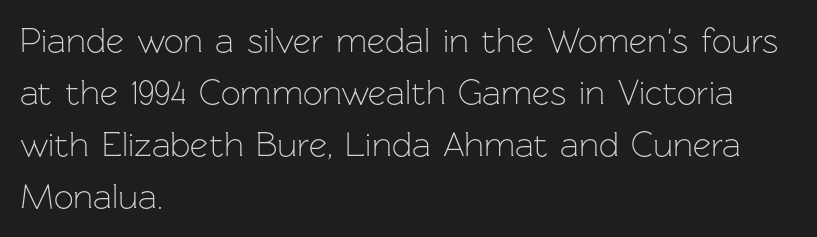
The image shows 35 px light sans-serif type, upright; set left-aligned, normal line spacing (1.49x), normal letter spacing, not underlined; low stroke contrast and a medium x-height.
